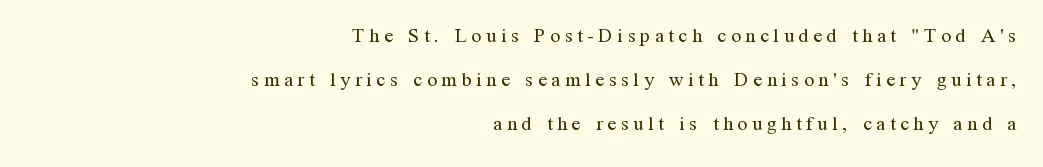
{"italic": "no", "bold": "no", "underline": "no", "align": "right", "line_spacing": "loose", "line_spacing_ratio": 2.19, "letter_spacing": "wide", "letter_spacing_em": 0.23, "glyph_px": 20}
